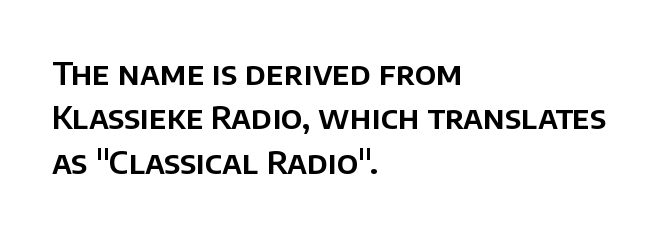
These lines were composed using upright roman letters. Each line starts at the same left margin while the right side varies. The passage shown is typed in a proportional face where columns would drift. The area under the type is left untouched. Note: no serifs on the glyphs.
